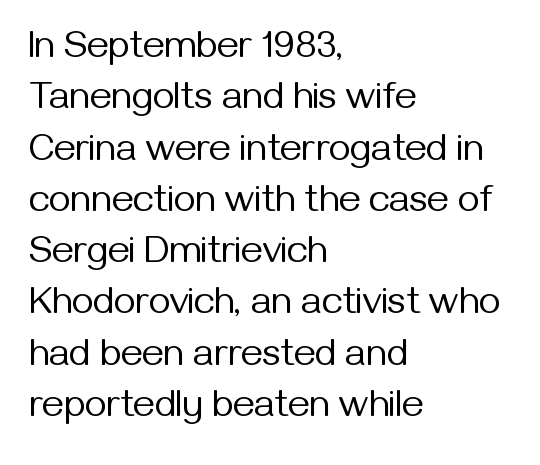
{"serif": "no", "italic": "no", "bold": "no", "weight": "regular", "width": "normal", "stroke_contrast": "medium", "x_height": "medium", "monospaced": "no", "underline": "no", "align": "left", "line_spacing": "normal", "line_spacing_ratio": 1.35, "letter_spacing": "normal", "letter_spacing_em": 0.0, "glyph_px": 38}
